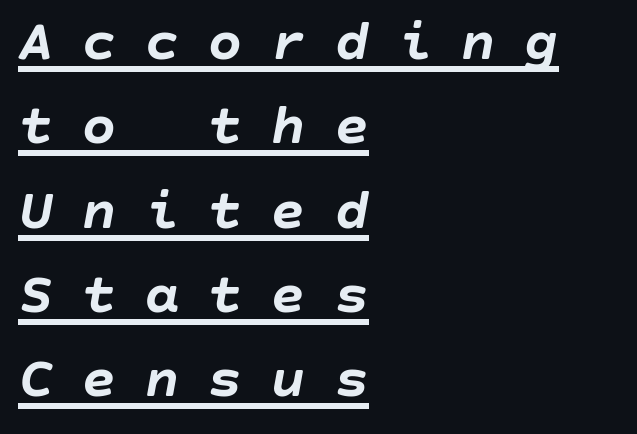
{"italic": "yes", "lean": "right", "slant_degrees": 10, "bold": "yes", "weight": "semibold", "width": "normal", "stroke_contrast": "low", "x_height": "large", "underline": "yes", "align": "left", "line_spacing": "normal", "line_spacing_ratio": 1.43, "letter_spacing": "wide", "letter_spacing_em": 0.47, "glyph_px": 59}
